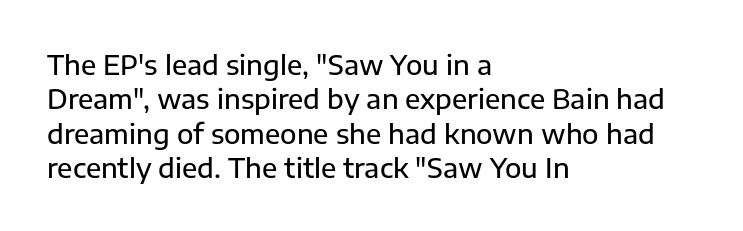
Q: Is the text italic (slanted)? A: No, it is upright.
Q: Is the text underlined? A: No.
Q: How is the paragraph aligned? A: Left-aligned.
Q: Is the spacing between letters normal or unusually wide? A: Normal.
Q: Is the spacing between lines tight, normal or loose? A: Normal.
